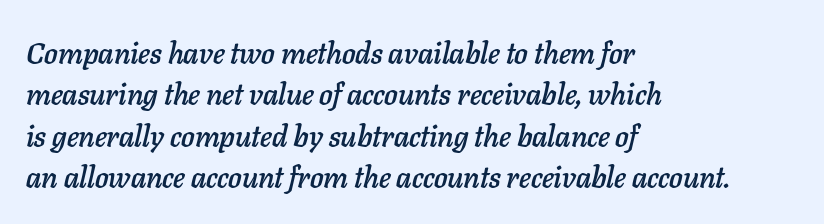
{"italic": "yes", "lean": "right", "slant_degrees": 11, "width": "normal", "stroke_contrast": "low", "x_height": "medium", "monospaced": "no", "underline": "no", "align": "left", "line_spacing": "normal", "line_spacing_ratio": 1.38, "letter_spacing": "normal", "letter_spacing_em": 0.0, "glyph_px": 30}
